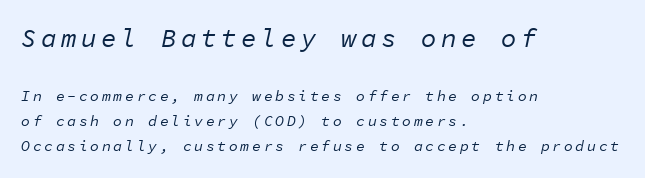
Line starts are locked; line ends wander. The rendering uses a moderate line-height, typical for paragraphs. This reads as an unemphasized weight, regular at the heaviest. The foot of each line stays bare and open.
